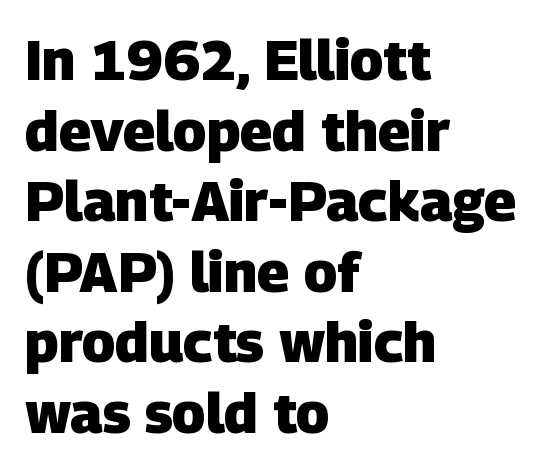
Q: Is the text bold? A: Yes.
Q: Is the typeface a serif or a sans-serif typeface? A: Sans-serif.
Q: Is the text underlined? A: No.
Q: How is the paragraph aligned? A: Left-aligned.
Q: Is the spacing between letters normal or unusually wide? A: Normal.
Q: Is the spacing between lines tight, normal or loose? A: Normal.
Q: Width (condensed, normal, or wide)? A: Normal.
Q: Stroke contrast? A: Low.
Q: x-height? A: Large.
Q: Monospaced? A: No.
